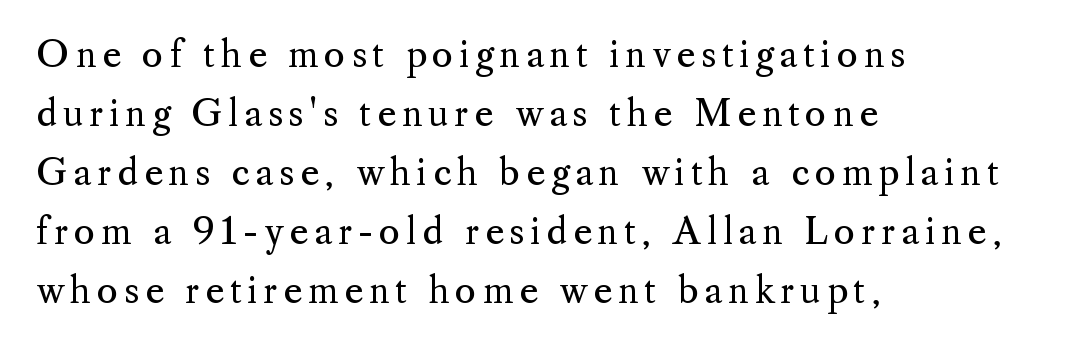
Examine the stroke ends and you'll spot serifs. Each row of text sits above clean, open space. Varying glyph widths throughout — classic text-font behaviour. Horizontal alignment here is leftward, the default for most running prose. Weight: in the light-to-regular range.
